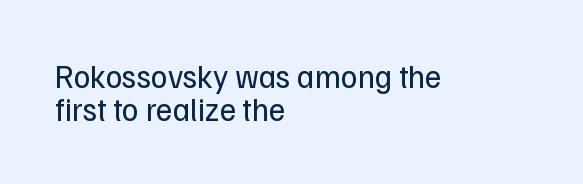
Q: Is the text bold? A: No.
Q: Is the text italic (slanted)? A: No, it is upright.
Q: Is the typeface a serif or a sans-serif typeface? A: Sans-serif.
Q: Is the text underlined? A: No.
Q: How is the paragraph aligned? A: Left-aligned.
Q: Is the spacing between letters normal or unusually wide? A: Normal.
Q: Is the spacing between lines tight, normal or loose? A: Tight.
Q: Width (condensed, normal, or wide)? A: Normal.
Q: Stroke contrast? A: Low.
Q: x-height? A: Medium.
Q: Monospaced? A: No.
